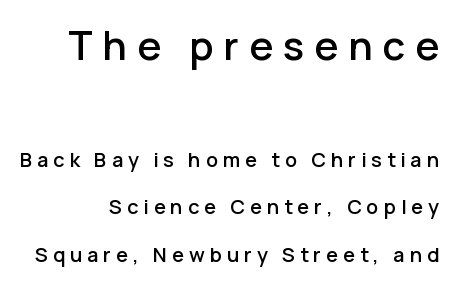
{"serif": "no", "italic": "no", "width": "normal", "stroke_contrast": "low", "x_height": "medium", "monospaced": "no", "underline": "no", "align": "right", "line_spacing": "loose", "line_spacing_ratio": 2.39, "letter_spacing": "wide", "letter_spacing_em": 0.25, "larger_block": "first", "size_ratio": 2.0, "glyph_px": 40}
